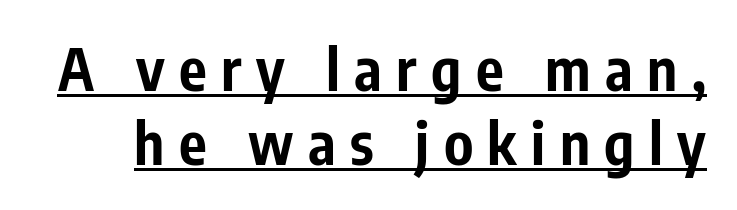
The image shows 58 px bold, condensed sans-serif type, upright; set normal line spacing (1.28x), unusually wide letter spacing (+0.25 em), underlined; low stroke contrast and a medium x-height.
